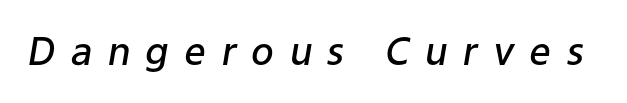
The image shows 38 px semibold type, italic (leaning right); set unusually wide letter spacing (+0.4 em), not underlined; low stroke contrast and a medium x-height.
